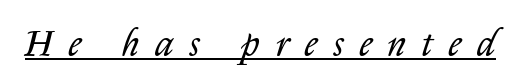
Q: Is the text bold? A: No.
Q: Is the text italic (slanted)? A: Yes, it leans right by about 14 degrees.
Q: Is the text underlined? A: Yes.
Q: Is the spacing between letters normal or unusually wide? A: Unusually wide.
Q: Width (condensed, normal, or wide)? A: Normal.
Q: Stroke contrast? A: Low.
Q: x-height? A: Medium.
Q: Monospaced? A: No.
